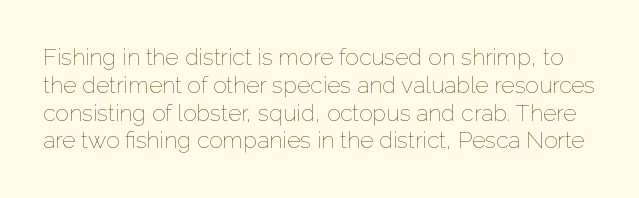
Q: Is the text bold? A: No.
Q: Is the text italic (slanted)? A: No, it is upright.
Q: Is the text underlined? A: No.
Q: Is the spacing between letters normal or unusually wide? A: Normal.
